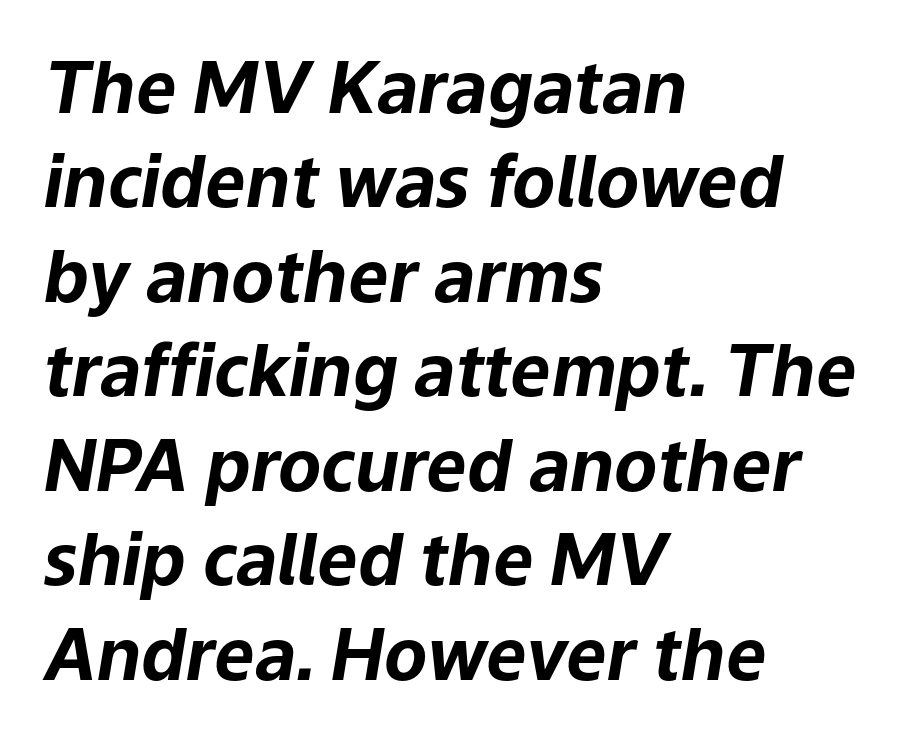
The image shows 71 px bold type, italic (leaning right); set left-aligned, normal line spacing (1.33x), normal letter spacing, not underlined; low stroke contrast and a medium x-height.
